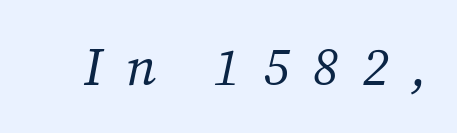
Q: Is the text bold? A: No.
Q: Is the text italic (slanted)? A: Yes, it leans right by about 12 degrees.
Q: Is the typeface a serif or a sans-serif typeface? A: Serif.
Q: Is the text underlined? A: No.
Q: Is the spacing between letters normal or unusually wide? A: Unusually wide.
Q: Width (condensed, normal, or wide)? A: Normal.
Q: Stroke contrast? A: Medium.
Q: x-height? A: Medium.
Q: Monospaced? A: No.
